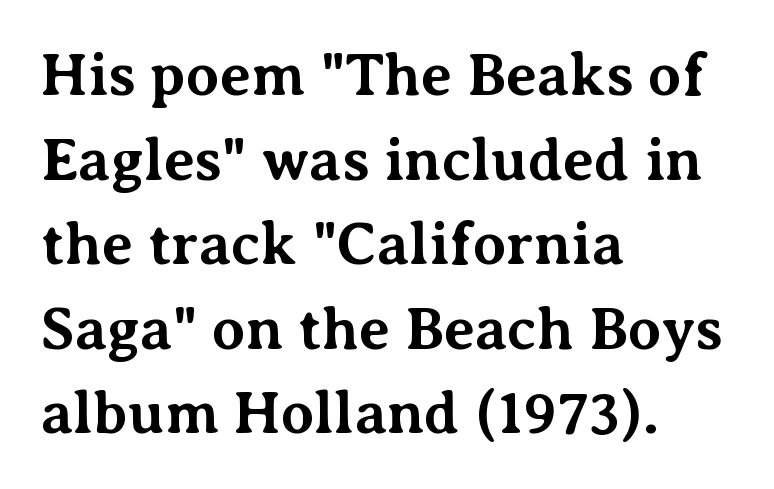
The image shows 60 px bold serif type, upright; set left-aligned, normal line spacing (1.41x), normal letter spacing, not underlined; medium stroke contrast and a medium x-height.
